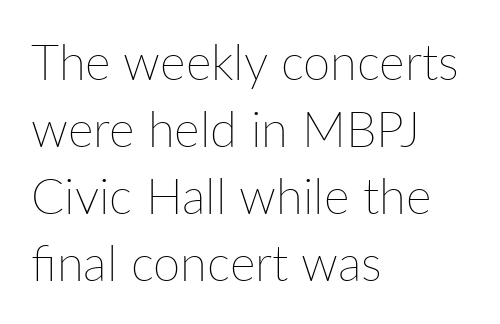
The block of text has a typical density, with ordinary space between rows. This sample is left-justified, so line endings fall wherever the words run out. The string is rendered with underlining switched off. The face used here is proportionally spaced, like ordinary book or web type. You could call the tracking neutral — neither tight nor loose. Posture: vertical.
